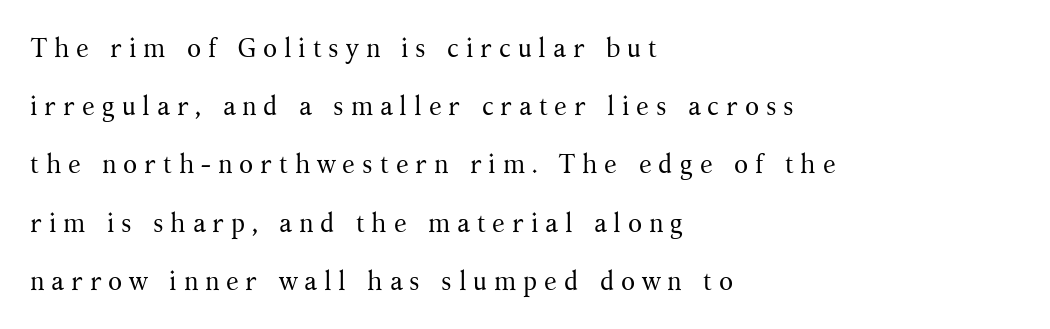
{"italic": "no", "bold": "no", "underline": "no", "align": "left", "line_spacing": "loose", "line_spacing_ratio": 2.24, "letter_spacing": "wide", "letter_spacing_em": 0.26, "glyph_px": 26}
